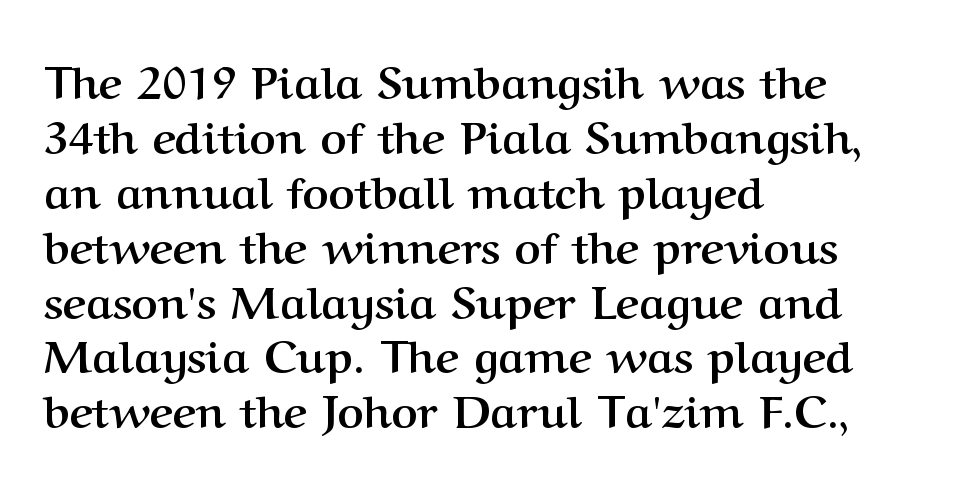
The axis of the letterforms is exactly vertical. Strong, thick strokes mark this as bold type. Does extra space separate the letters? No, they use regular spacing. Just letters on the line, the space beneath them empty. Classification — serif.
